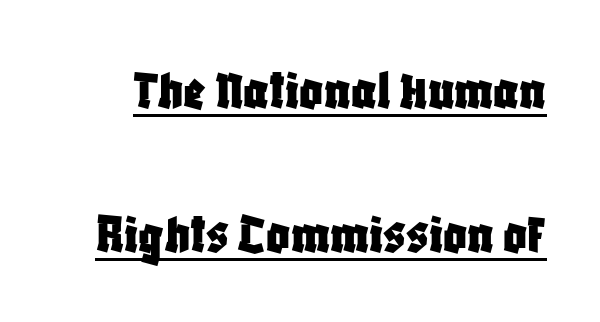
The image shows 58 px condensed sans-serif type, upright; set loose line spacing (2.49x), normal letter spacing, underlined; low stroke contrast and a large x-height.
